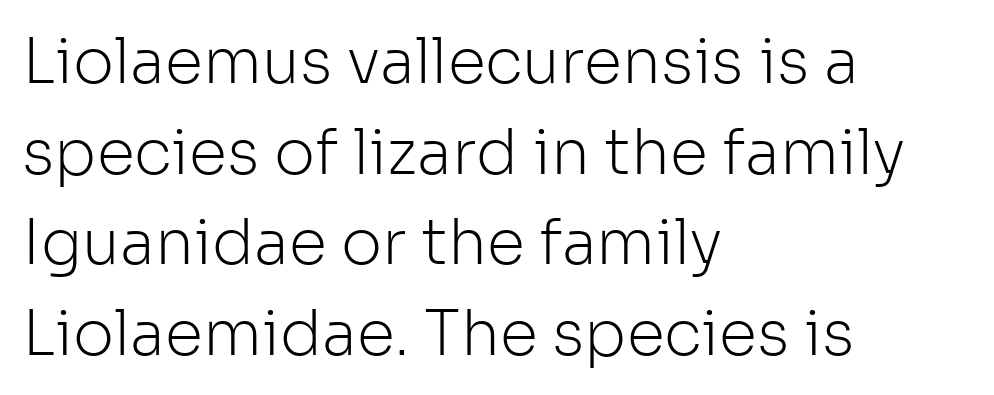
{"serif": "no", "italic": "no", "bold": "no", "weight": "light", "width": "normal", "stroke_contrast": "low", "x_height": "medium", "monospaced": "no", "underline": "no", "align": "left", "line_spacing": "normal", "line_spacing_ratio": 1.46, "letter_spacing": "normal", "letter_spacing_em": 0.0, "glyph_px": 62}
